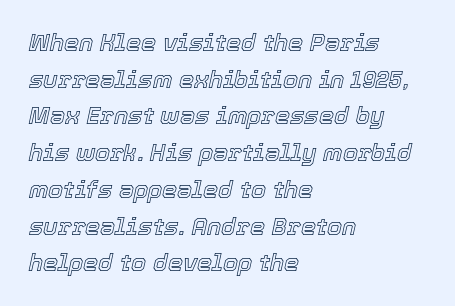
{"italic": "yes", "lean": "right", "slant_degrees": 12, "underline": "no", "align": "left", "line_spacing": "normal", "line_spacing_ratio": 1.53, "letter_spacing": "normal", "letter_spacing_em": 0.0, "glyph_px": 24}
